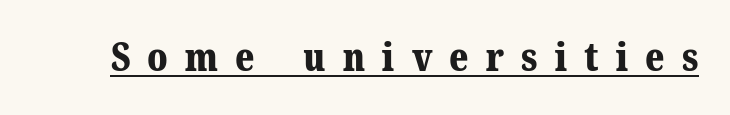
The image shows 39 px bold serif type, upright; set unusually wide letter spacing (+0.44 em), underlined; medium stroke contrast and a medium x-height.
